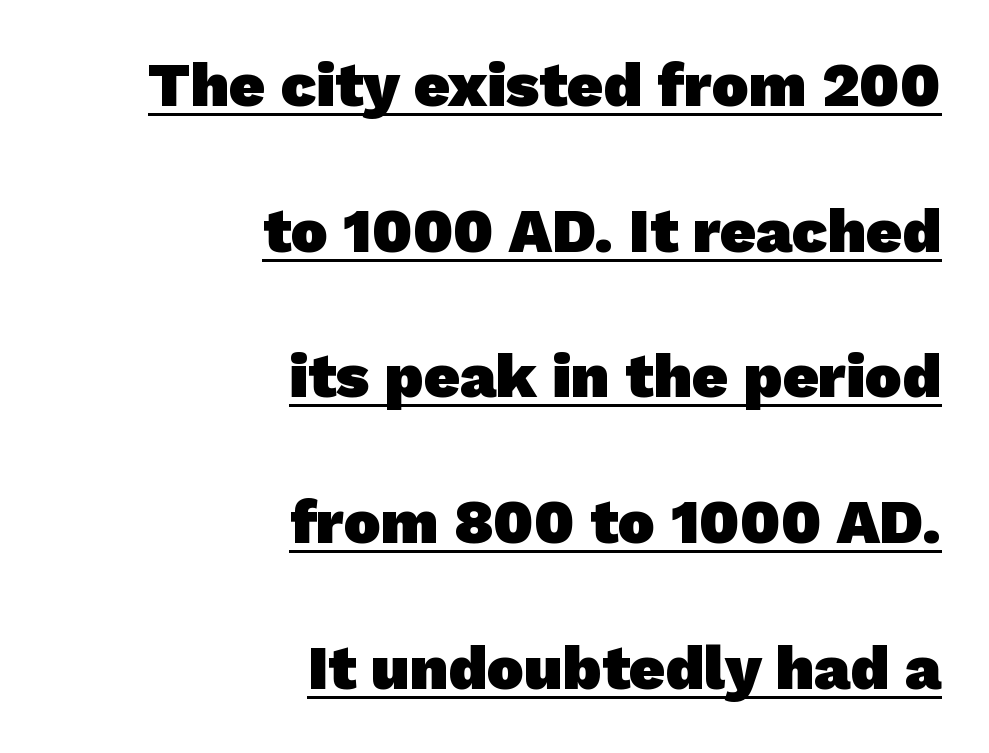
Set as a true bold cut, around the 700 mark. Decoration check: the copy is underlined. If you measured baseline to baseline, you'd find a long distance. The letters advance in unequal steps, a hallmark of proportional type.
